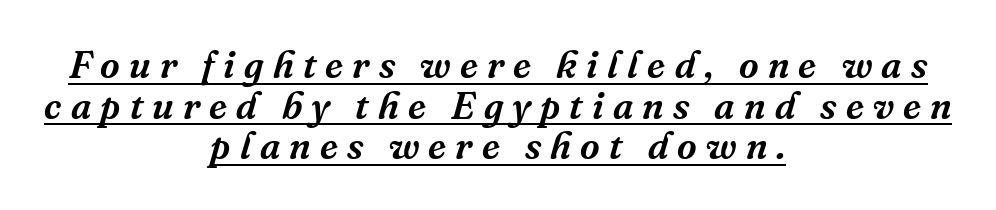
The image shows 38 px serif type, italic (leaning right); set centered, tight line spacing (1.07x), unusually wide letter spacing (+0.24 em), underlined; medium stroke contrast and a medium x-height.
